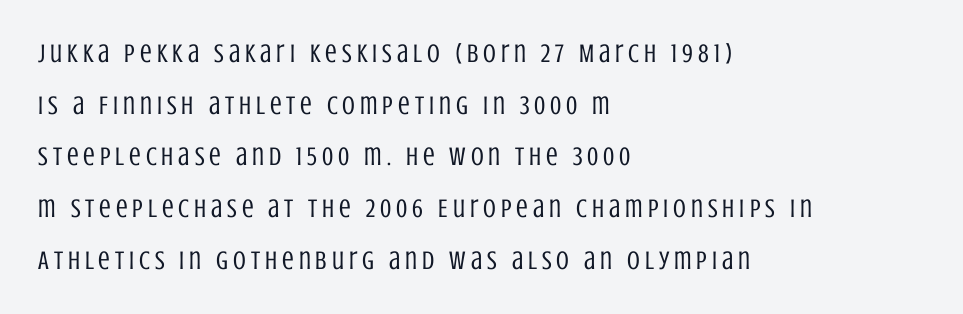
{"italic": "no", "bold": "no", "underline": "no", "align": "left", "line_spacing": "loose", "line_spacing_ratio": 1.99, "glyph_px": 26}
